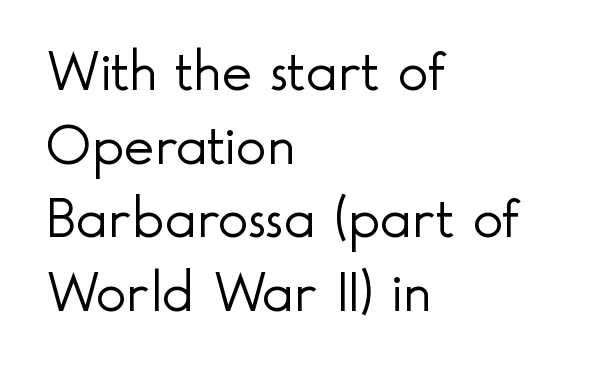
I'd call this a sans setting — the letters go barefoot. Just letters on the line, the space beneath them empty. No italicization has been applied; the sample stays upright. Spacing between characters is what you'd get straight out of the box.
